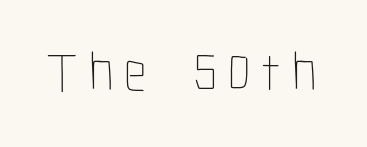
Q: Is the text bold? A: No.
Q: Is the text italic (slanted)? A: No, it is upright.
Q: Is the text underlined? A: No.
Q: Width (condensed, normal, or wide)? A: Condensed.
Q: Stroke contrast? A: Low.
Q: x-height? A: Medium.
Q: Monospaced? A: No.
